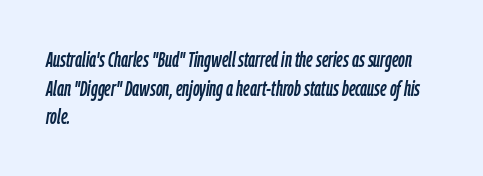
The image shows 21 px text type, italic (leaning right); set left-aligned, normal line spacing (1.36x), normal letter spacing, not underlined.
